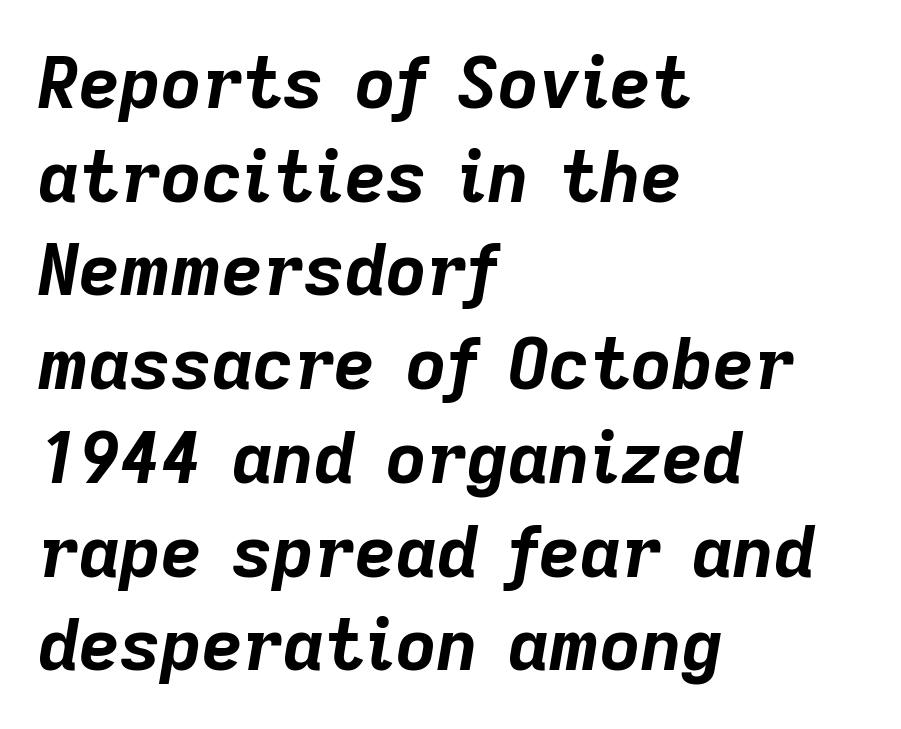
Chunky letters — that's bold for sure. This rendering leaves character spacing at its baseline value. Has an underline been added? It has not. Teacher's note: observe the even left margin — that is flush-left alignment.
